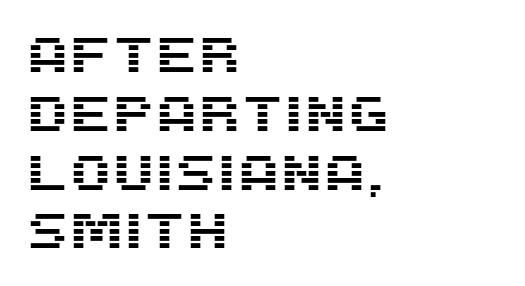
Q: Is the text italic (slanted)? A: No, it is upright.
Q: Is the typeface a serif or a sans-serif typeface? A: Sans-serif.
Q: Is the text underlined? A: No.
Q: How is the paragraph aligned? A: Left-aligned.
Q: Is the spacing between letters normal or unusually wide? A: Normal.
Q: Width (condensed, normal, or wide)? A: Normal.
Q: Stroke contrast? A: Medium.
Q: x-height? A: Large.
Q: Monospaced? A: No.
